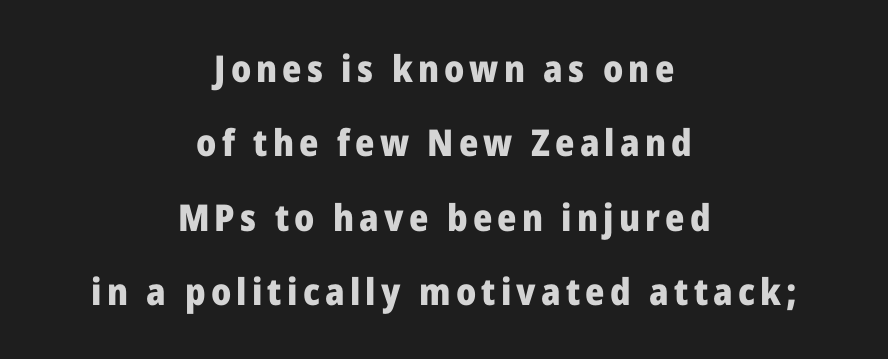
{"serif": "no", "italic": "no", "bold": "yes", "weight": "heavy", "width": "normal", "stroke_contrast": "low", "x_height": "medium", "monospaced": "no", "underline": "no", "align": "center", "line_spacing": "loose", "line_spacing_ratio": 2.01, "glyph_px": 37}
